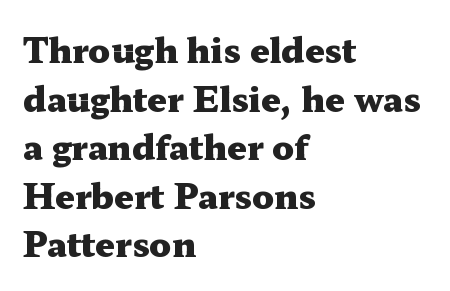
The image shows 34 px heavy, wide serif type, upright; set left-aligned, normal line spacing (1.43x), normal letter spacing, not underlined; medium stroke contrast and a medium x-height.
